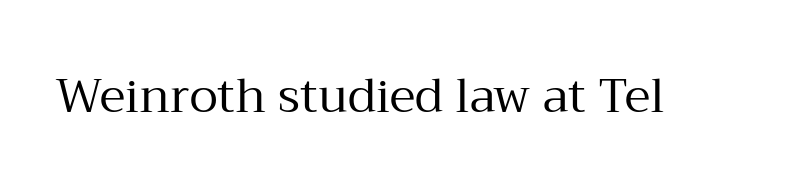
Spacing verdict: proportional, widths tailored to each character. The specimen omits any rule beneath the text block's lines. The font is comparable to plain body text, perhaps lighter. Tracking value appears to be zero — textbook default spacing. Each letter's strokes conclude with small projecting serifs. No italicization has been applied; the sample stays upright.
